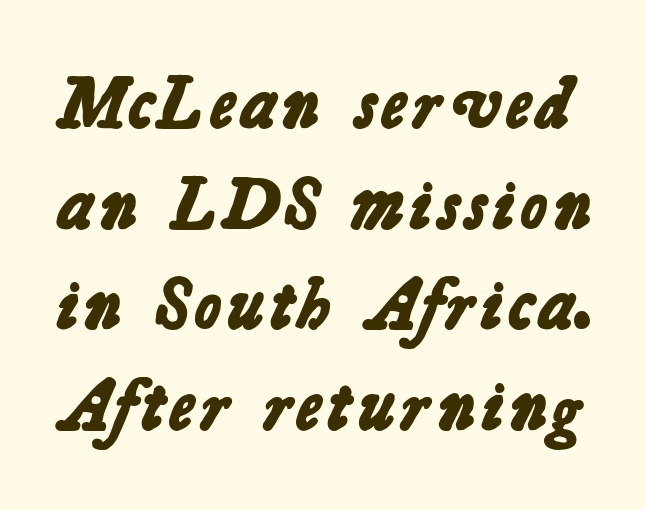
{"serif": "no", "bold": "yes", "weight": "bold", "width": "normal", "stroke_contrast": "low", "x_height": "medium", "monospaced": "no", "underline": "no", "line_spacing": "normal", "line_spacing_ratio": 1.38, "letter_spacing": "normal", "letter_spacing_em": 0.0, "glyph_px": 73}
